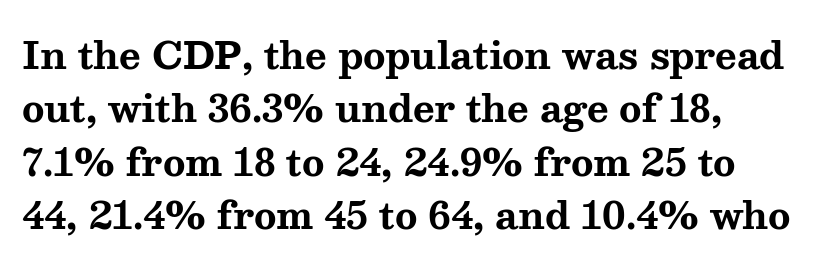
The image shows 37 px bold, wide serif type, upright; set normal line spacing (1.44x), normal letter spacing, not underlined; medium stroke contrast and a medium x-height.
